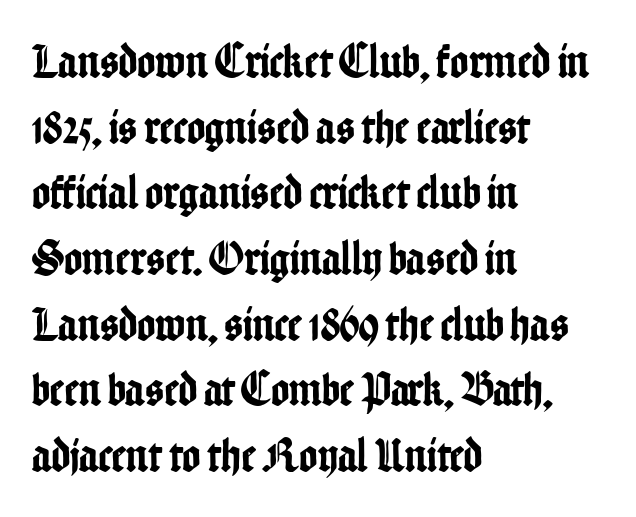
The image shows 49 px condensed sans-serif type, upright; set left-aligned, normal line spacing (1.34x), normal letter spacing, not underlined; low stroke contrast and a medium x-height.
